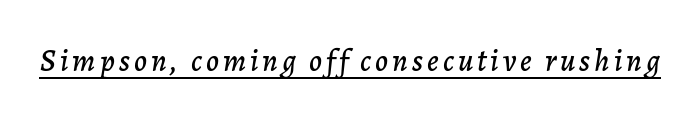
Q: Is the text italic (slanted)? A: Yes, it leans right by about 7 degrees.
Q: Is the text underlined? A: Yes.
Q: Width (condensed, normal, or wide)? A: Normal.
Q: Stroke contrast? A: Low.
Q: x-height? A: Medium.
Q: Monospaced? A: No.
